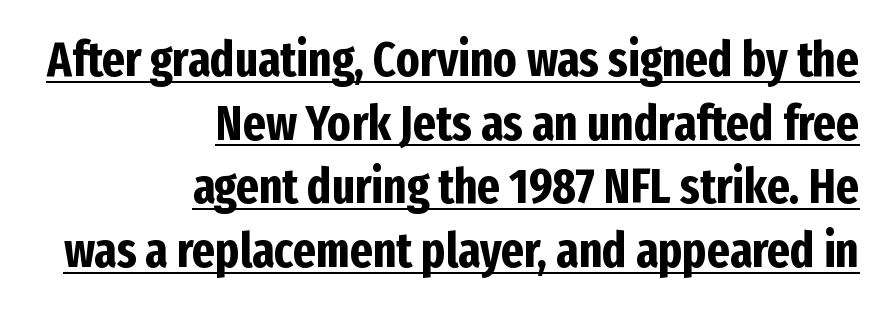
{"serif": "no", "italic": "no", "bold": "yes", "weight": "bold", "width": "condensed", "stroke_contrast": "low", "x_height": "medium", "monospaced": "no", "underline": "yes", "align": "right", "line_spacing": "normal", "line_spacing_ratio": 1.3, "letter_spacing": "normal", "letter_spacing_em": 0.0, "glyph_px": 49}
